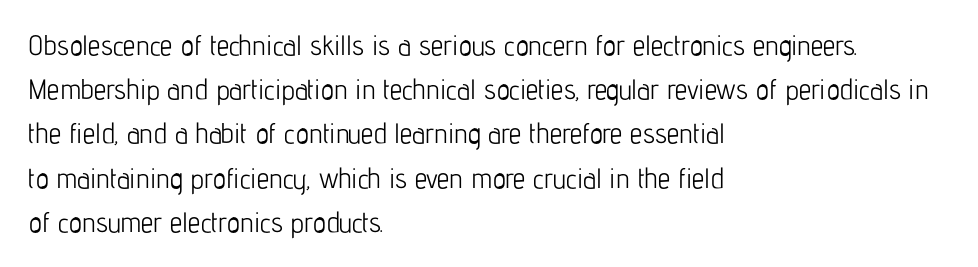
Q: Is the text bold? A: No.
Q: Is the text italic (slanted)? A: No, it is upright.
Q: Is the typeface a serif or a sans-serif typeface? A: Sans-serif.
Q: Is the text underlined? A: No.
Q: How is the paragraph aligned? A: Left-aligned.
Q: Is the spacing between letters normal or unusually wide? A: Normal.
Q: Is the spacing between lines tight, normal or loose? A: Normal.
Q: Width (condensed, normal, or wide)? A: Condensed.
Q: Stroke contrast? A: Low.
Q: x-height? A: Medium.
Q: Monospaced? A: No.
